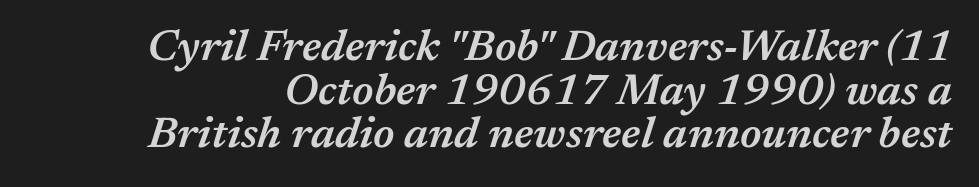
The image shows 44 px semibold type, italic (leaning right); set tight line spacing (0.99x), normal letter spacing, not underlined; medium stroke contrast and a medium x-height.
